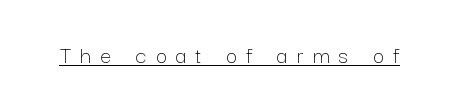
Style check: upright. Is the type heavy? It reads as light-to-regular instead. Compared with undecorated copy, this sample adds a rule below the words. The horizontal fit of the characters is loose and conspicuously gappy.
